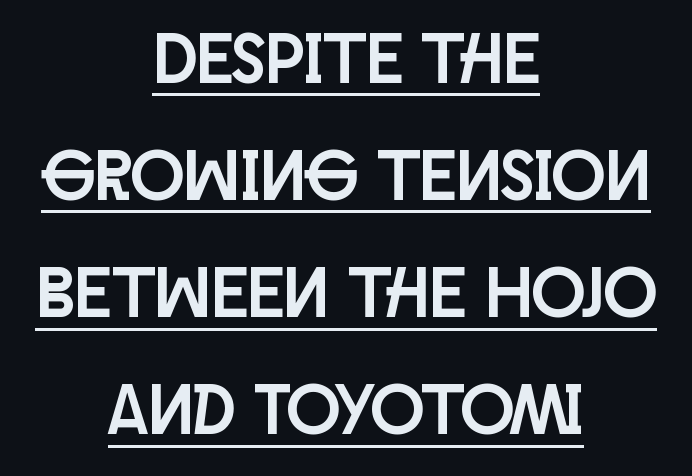
The glyphs are accompanied by a horizontal stroke just below them. Does the copy run flush right? No — it is centered line by line. There is no visible air inserted between adjacent glyphs. In terms of posture, this sample is upright.
